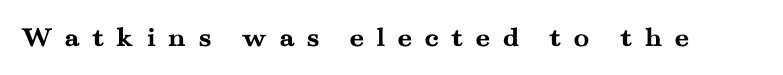
The image shows 29 px semibold, wide serif type, upright; set unusually wide letter spacing (+0.41 em), not underlined; medium stroke contrast and a small x-height.
